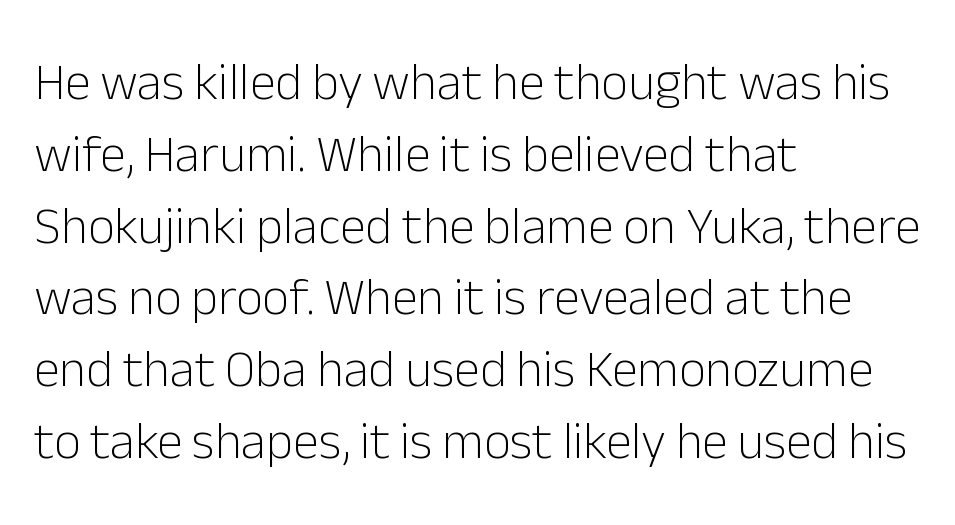
The image shows 52 px light sans-serif type, upright; set left-aligned, normal line spacing (1.38x), normal letter spacing, not underlined; low stroke contrast and a medium x-height.
